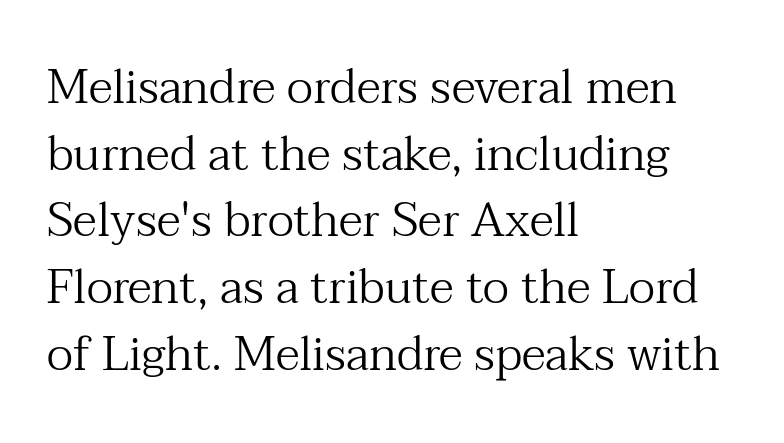
{"serif": "yes", "italic": "no", "bold": "no", "weight": "regular", "width": "normal", "stroke_contrast": "medium", "x_height": "medium", "monospaced": "no", "underline": "no", "align": "left", "line_spacing": "normal", "line_spacing_ratio": 1.42, "letter_spacing": "normal", "letter_spacing_em": 0.0, "glyph_px": 47}
